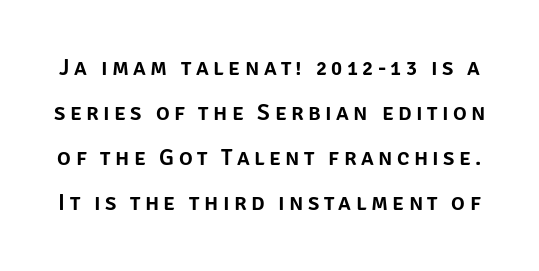
Line spacing here is loose. Decoration check: the copy has no underline. These lines were composed using upright roman letters.
